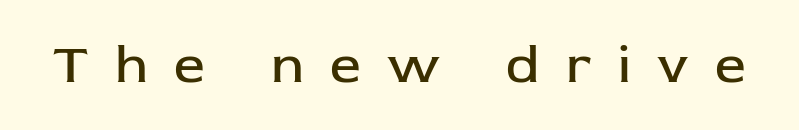
The image shows 55 px regular-weight sans-serif type, upright; set unusually wide letter spacing (+0.48 em), not underlined; low stroke contrast and a medium x-height.
